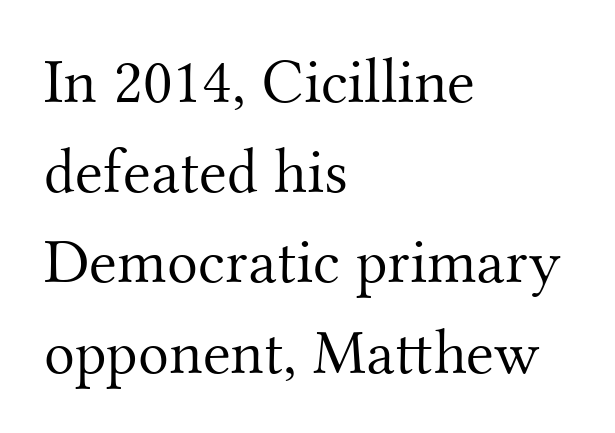
Q: Is the text bold? A: No.
Q: Is the text italic (slanted)? A: No, it is upright.
Q: Is the typeface a serif or a sans-serif typeface? A: Serif.
Q: Is the text underlined? A: No.
Q: How is the paragraph aligned? A: Left-aligned.
Q: Is the spacing between letters normal or unusually wide? A: Normal.
Q: Is the spacing between lines tight, normal or loose? A: Normal.
Q: Width (condensed, normal, or wide)? A: Normal.
Q: Stroke contrast? A: Medium.
Q: x-height? A: Small.
Q: Monospaced? A: No.
